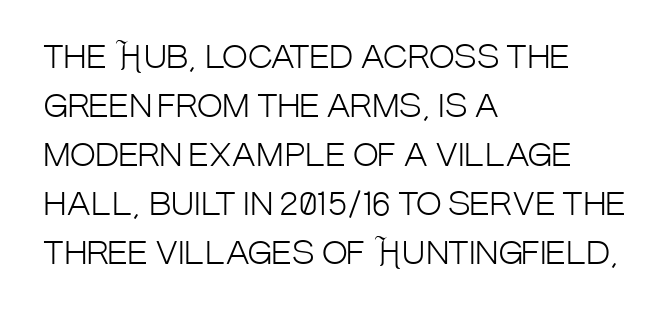
{"serif": "no", "italic": "no", "bold": "no", "weight": "light", "width": "condensed", "stroke_contrast": "low", "x_height": "large", "monospaced": "no", "underline": "no", "align": "left", "line_spacing": "normal", "line_spacing_ratio": 1.58, "letter_spacing": "normal", "letter_spacing_em": 0.0, "glyph_px": 31}
